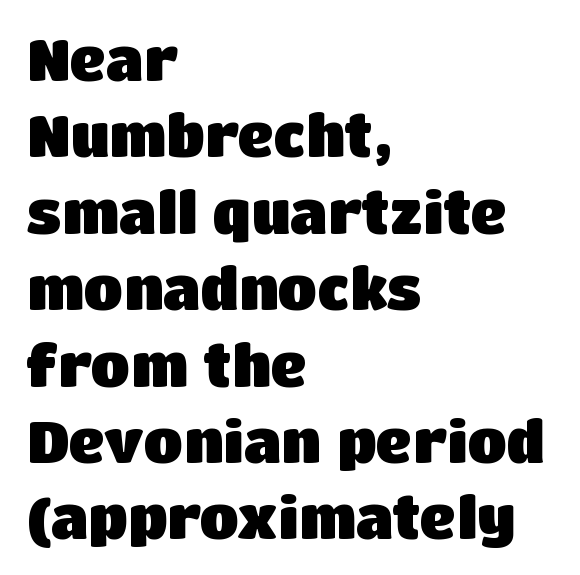
Q: Is the text bold? A: Yes.
Q: Is the text italic (slanted)? A: No, it is upright.
Q: Is the typeface a serif or a sans-serif typeface? A: Sans-serif.
Q: Is the text underlined? A: No.
Q: How is the paragraph aligned? A: Left-aligned.
Q: Is the spacing between letters normal or unusually wide? A: Normal.
Q: Is the spacing between lines tight, normal or loose? A: Normal.
Q: Width (condensed, normal, or wide)? A: Normal.
Q: Stroke contrast? A: Low.
Q: x-height? A: Large.
Q: Monospaced? A: No.
